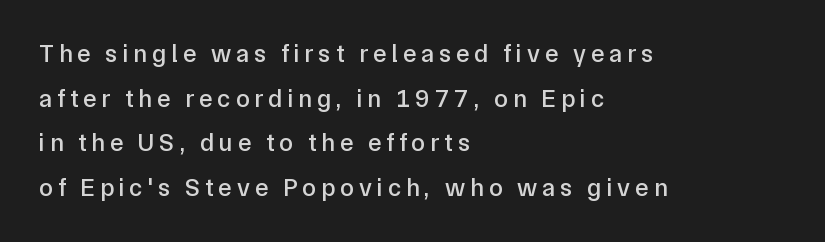
No italicization has been applied; the sample stays upright. Anything drawn beneath the words? Only blank space. Teacher's note: observe the even left margin — that is flush-left alignment. Compared with typical body copy, the letter spacing here is much looser.
